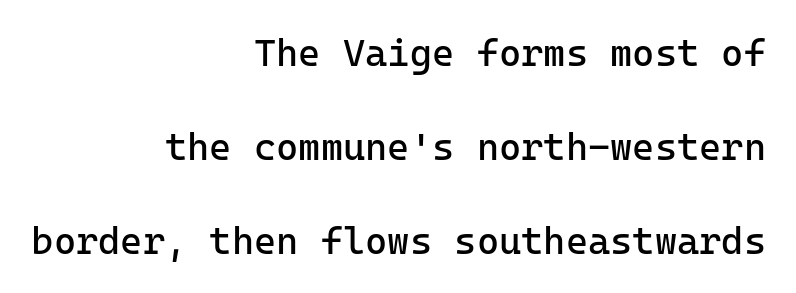
Stems here are at most as thick as an everyday book face. The vertical gap from one line to the next is large. Nothing sits at the stroke ends, so this counts as sans-serif. Monospaced: the letters line up in strict vertical columns. Short and long lines alike share a common ending point at right. Does the lettering tilt? It doesn't — this is upright.
